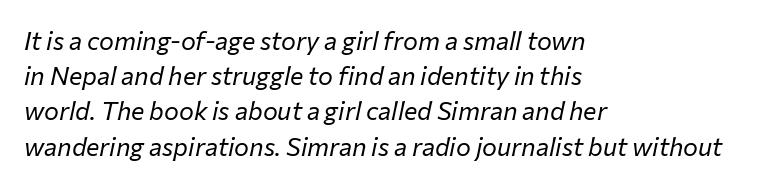
Quick note: italic. The foot of each line stays bare and open. Alignment: flush left. Heaviness? Minimal to ordinary, like unemphasized prose. Baseline-to-baseline distance is the conventional proportion of letter height. The line texture is even and compact thanks to regular tracking.
